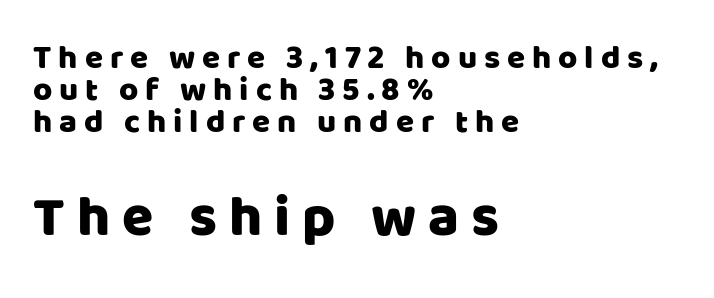
Compared with typical paragraphs, the rows here are closer together. The face used here is proportionally spaced, like ordinary book or web type. Caption: expanded tracking, letters set apart. Words float on clear page, feet unadorned. The lower block of text is set noticeably larger than the block above it.
